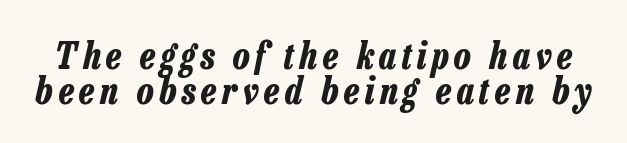
The image shows 37 px bold, condensed type, italic (leaning right); set tight line spacing (0.95x), not underlined; low stroke contrast and a medium x-height.
